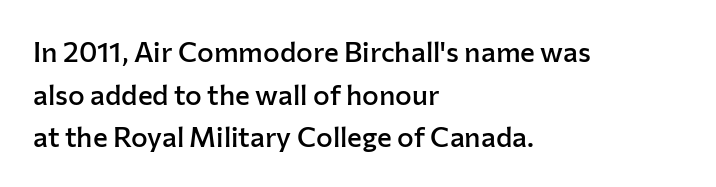
Q: Is the text bold? A: Semi-bold.
Q: Is the text italic (slanted)? A: No, it is upright.
Q: Is the typeface a serif or a sans-serif typeface? A: Sans-serif.
Q: Is the text underlined? A: No.
Q: How is the paragraph aligned? A: Left-aligned.
Q: Is the spacing between letters normal or unusually wide? A: Normal.
Q: Is the spacing between lines tight, normal or loose? A: Normal.
Q: Width (condensed, normal, or wide)? A: Normal.
Q: Stroke contrast? A: Low.
Q: x-height? A: Medium.
Q: Monospaced? A: No.
